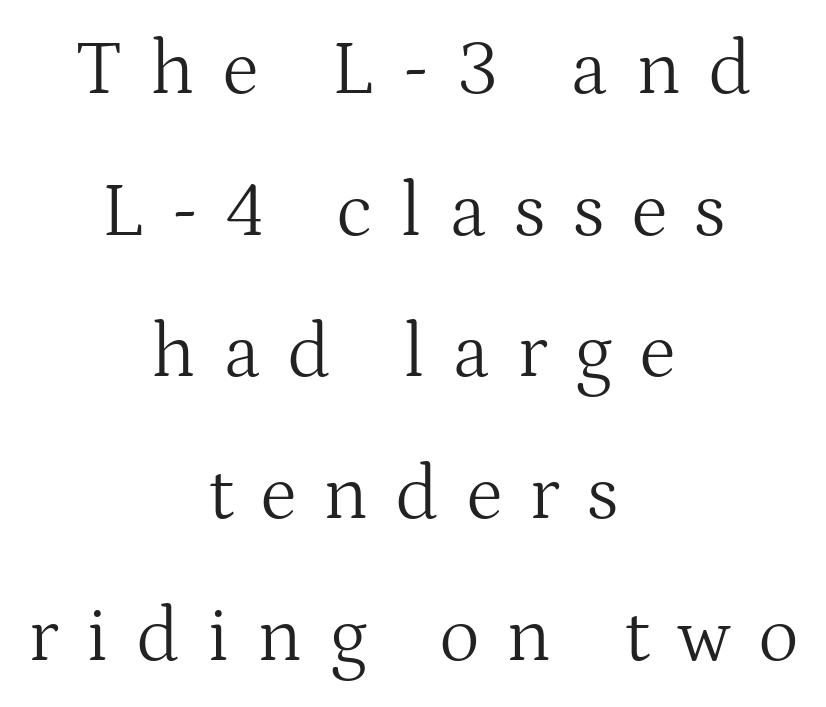
The image shows 77 px light serif type, upright; set centered, line spacing 1.84x, unusually wide letter spacing (+0.36 em), not underlined; medium stroke contrast and a medium x-height.
